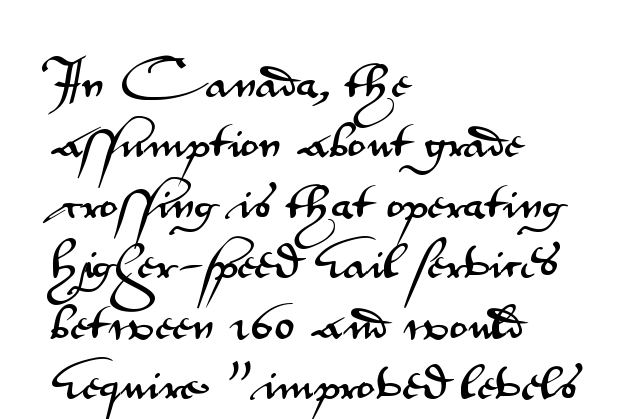
The image shows 38 px wide sans-serif type; set left-aligned, normal line spacing (1.59x), normal letter spacing, not underlined; medium stroke contrast and a small x-height.
